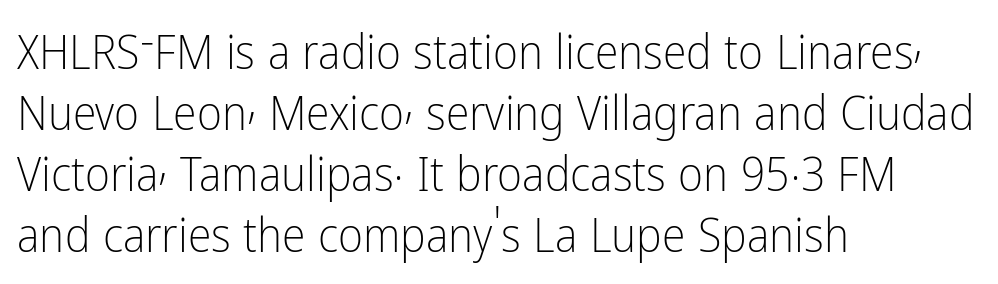
The image shows 48 px light, condensed sans-serif type, upright; set left-aligned, normal line spacing (1.27x), normal letter spacing, not underlined; low stroke contrast and a medium x-height.
